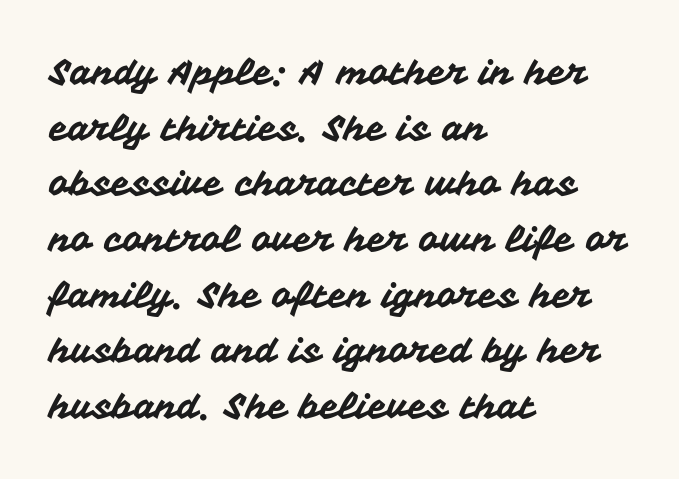
Q: Is the text italic (slanted)? A: Yes.
Q: Is the typeface a serif or a sans-serif typeface? A: Sans-serif.
Q: Is the text underlined? A: No.
Q: How is the paragraph aligned? A: Left-aligned.
Q: Is the spacing between letters normal or unusually wide? A: Normal.
Q: Is the spacing between lines tight, normal or loose? A: Normal.
Q: Width (condensed, normal, or wide)? A: Normal.
Q: Stroke contrast? A: Medium.
Q: x-height? A: Medium.
Q: Monospaced? A: No.
